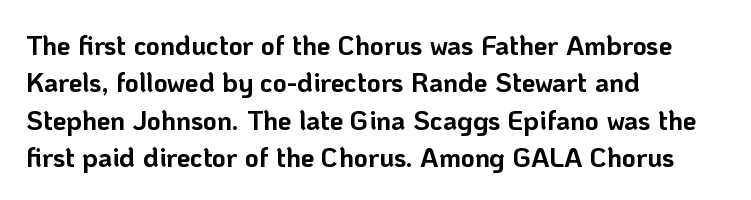
It's the straight-up-and-down kind of type. The lines are quadded left. Letter spacing: default. Rule under the text: the space is simply empty. The space between consecutive lines is moderate. Notice how thick the strokes are: this is what a full bold looks like.
